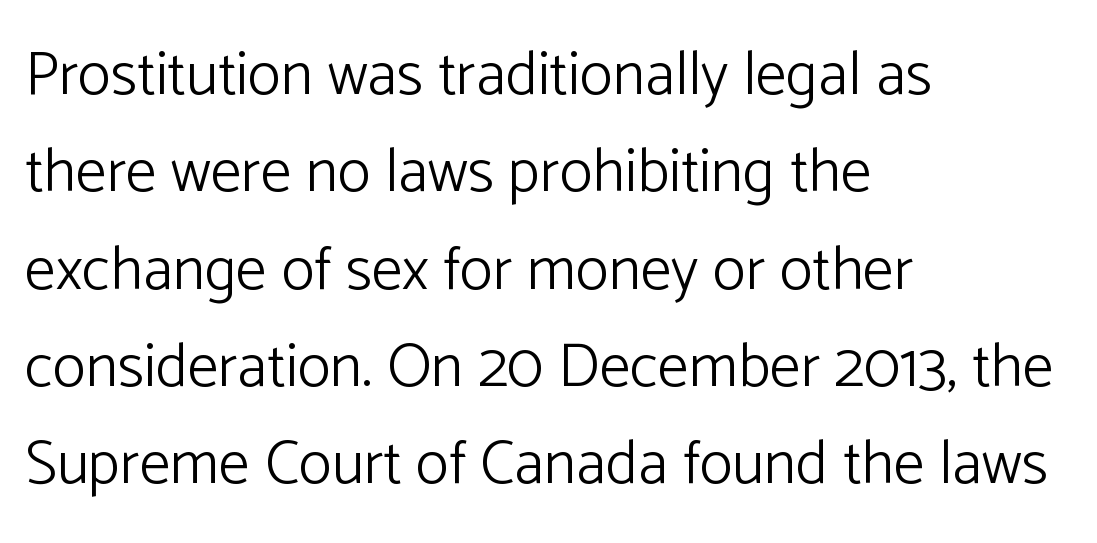
Note the varied advance widths — an 'i' is clearly narrower than an 'm'. Horizontally, the lines are justified to the leading edge only. No feet cap the strokes, marking this as sans-serif type. Heft: none added — not bold.
